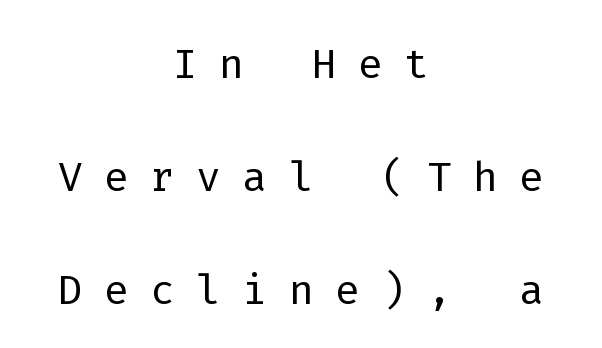
Does the copy run flush right? No — it is centered line by line. Do the characters align in a grid? Yes, the font is monospaced. The line texture is sparse and dotted thanks to wide tracking. Each stroke keeps to a modest, everyday thickness or less. These lines are composed in type without serifs. Posture: vertical.
